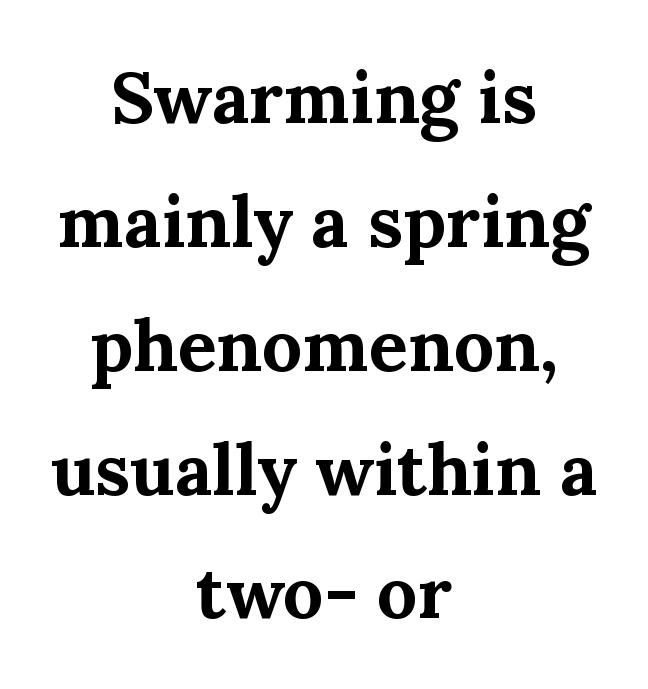
The image shows 72 px bold serif type, upright; set centered, line spacing 1.72x, normal letter spacing, not underlined; medium stroke contrast and a medium x-height.
